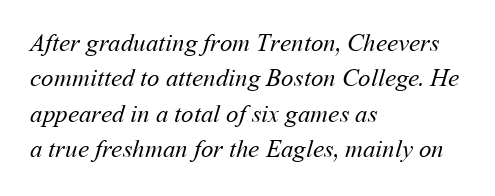
These lines keep a tight, regular rhythm from letter to letter. Whoever set this chose a conventional vertical rhythm. Clear beneath every line of the passage. Ink coverage per letter is moderate at most.
